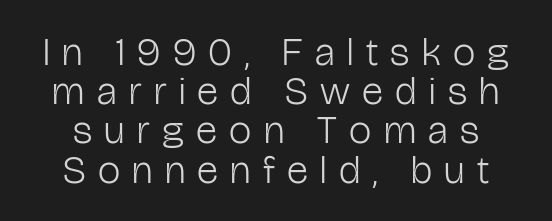
{"serif": "no", "italic": "no", "bold": "no", "weight": "light", "width": "condensed", "stroke_contrast": "low", "x_height": "medium", "monospaced": "no", "underline": "no", "line_spacing": "tight", "line_spacing_ratio": 0.98, "letter_spacing": "wide", "letter_spacing_em": 0.31, "glyph_px": 40}
